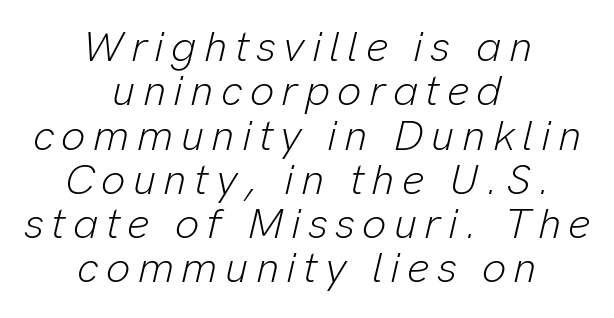
Designer's note — italics engaged. Varying glyph widths throughout — classic text-font behaviour. The face looks like a standard text weight, possibly lighter. The lines are packed closely together with very little leading. The passage shown is not underscored anywhere. Leftover space on each line is divided equally before and after the words.
